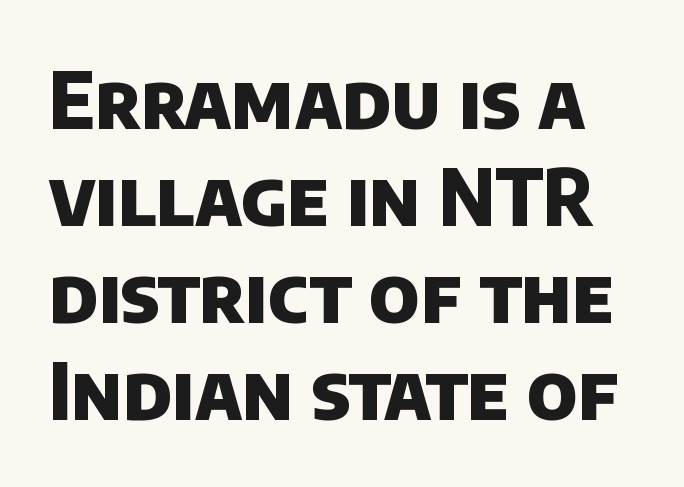
{"serif": "no", "bold": "yes", "weight": "heavy", "width": "normal", "stroke_contrast": "low", "x_height": "large", "monospaced": "no", "underline": "no", "line_spacing": "normal", "line_spacing_ratio": 1.26, "letter_spacing": "normal", "letter_spacing_em": 0.0, "glyph_px": 77}
